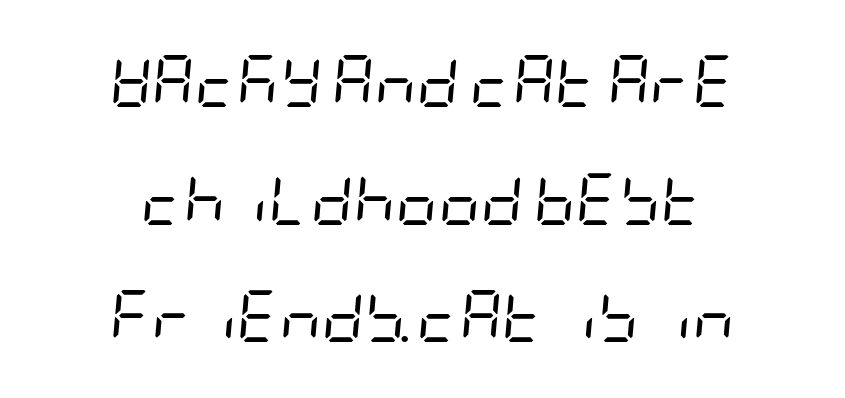
The image shows 52 px regular-weight, condensed type, italic (leaning right); set loose line spacing (2.26x), normal letter spacing, not underlined; low stroke contrast and a large x-height.
